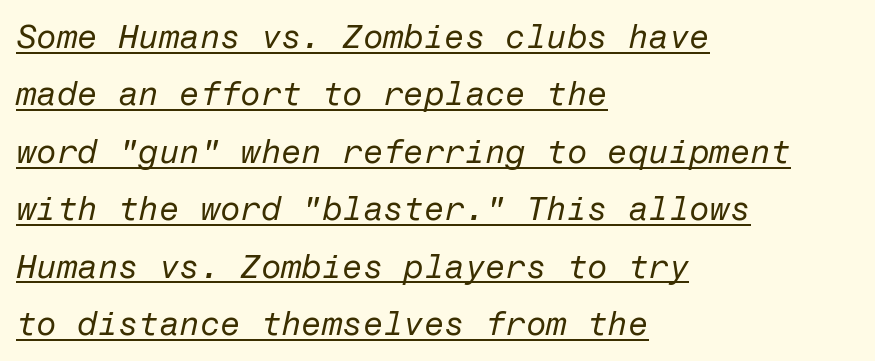
Q: Is the text bold? A: No.
Q: Is the text italic (slanted)? A: Yes, it leans right by about 12 degrees.
Q: Is the text underlined? A: Yes.
Q: How is the paragraph aligned? A: Left-aligned.
Q: Is the spacing between letters normal or unusually wide? A: Normal.
Q: Width (condensed, normal, or wide)? A: Normal.
Q: Stroke contrast? A: Low.
Q: x-height? A: Medium.
